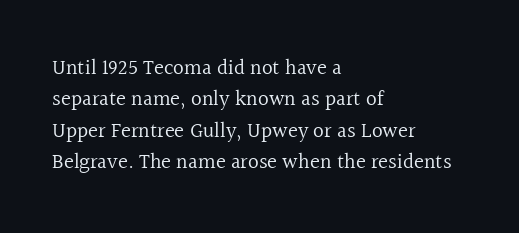
The image shows 21 px text type, upright; set left-aligned, normal line spacing (1.5x), normal letter spacing, not underlined.
